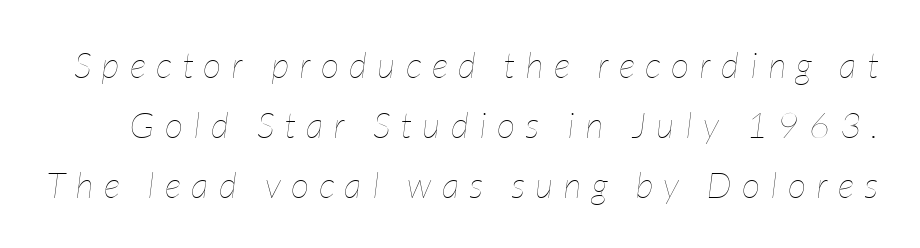
{"italic": "yes", "lean": "right", "slant_degrees": 7, "bold": "no", "weight": "thin", "width": "condensed", "stroke_contrast": "low", "x_height": "medium", "monospaced": "no", "underline": "no", "line_spacing": "normal", "line_spacing_ratio": 1.66, "letter_spacing": "wide", "letter_spacing_em": 0.29, "glyph_px": 36}
